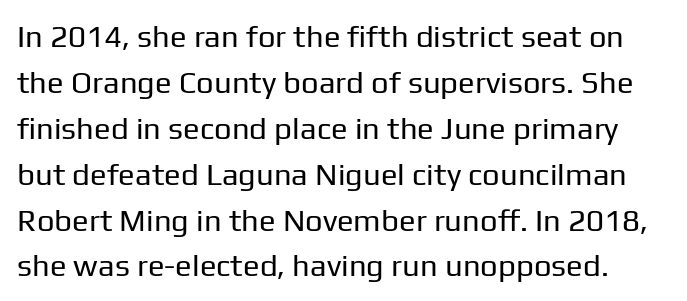
The image shows 31 px regular-weight sans-serif type, upright; set normal line spacing (1.48x), normal letter spacing, not underlined; low stroke contrast and a medium x-height.
